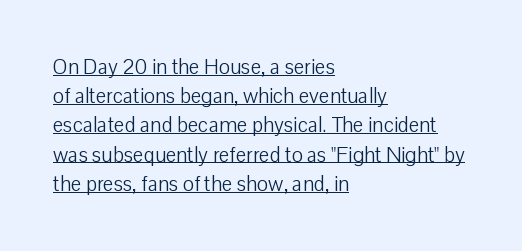
Style check: upright. If you drew a ruler down the left edge, every line would touch it. Each new line begins a customary step beneath the previous one. No chunkiness to these letters — they're not bold. The rendering keeps characters at their native spacing. The lettering is marked with a stroke running underneath it.
